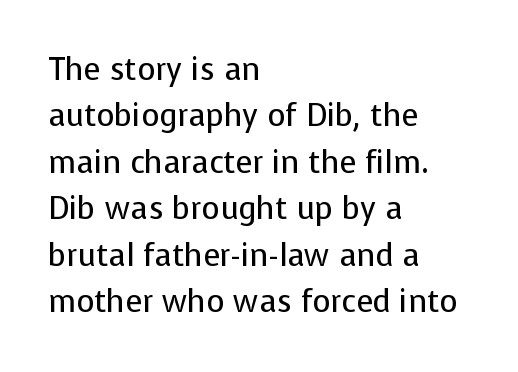
{"serif": "no", "italic": "no", "bold": "no", "weight": "regular", "width": "normal", "stroke_contrast": "low", "x_height": "medium", "monospaced": "no", "underline": "no", "align": "left", "line_spacing": "normal", "line_spacing_ratio": 1.5, "letter_spacing": "normal", "letter_spacing_em": 0.0, "glyph_px": 31}
